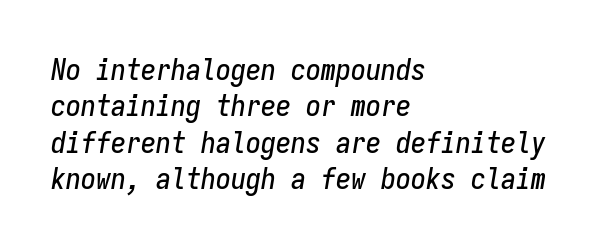
The image shows 30 px condensed type, italic (leaning right), monospaced; set left-aligned, line spacing 1.21x, normal letter spacing, not underlined; low stroke contrast and a medium x-height.
